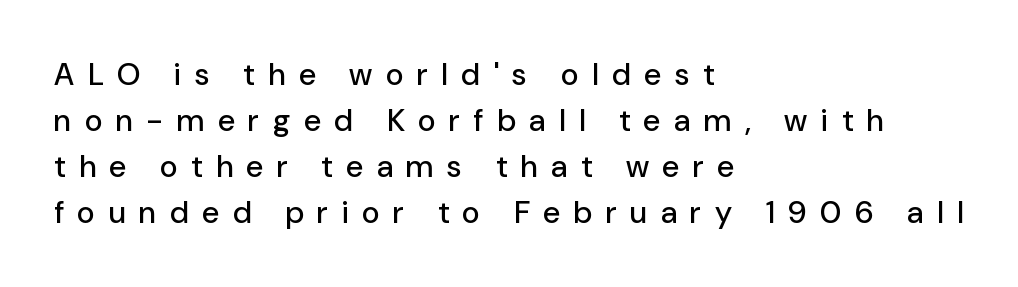
The letterforms stand isolated, each surrounded by extra space. Horizontal bands of white between lines are of average thickness. The gap between lines stays unmarked. The lettering holds an erect, upright posture throughout. Each letter keeps its own natural width here, so spacing adapts to shape. Layout note: lines flush left.
